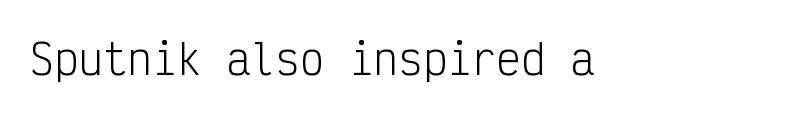
Q: Is the text bold? A: No.
Q: Is the text italic (slanted)? A: No, it is upright.
Q: Is the typeface a serif or a sans-serif typeface? A: Sans-serif.
Q: Is the text underlined? A: No.
Q: Is the spacing between letters normal or unusually wide? A: Normal.
Q: Width (condensed, normal, or wide)? A: Condensed.
Q: Stroke contrast? A: Low.
Q: x-height? A: Medium.
Q: Monospaced? A: Yes.
